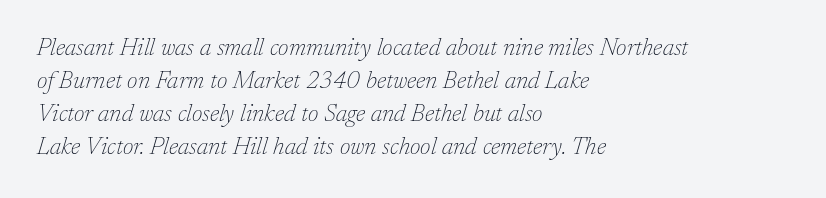
The image shows 24 px text type, italic (leaning right); set left-aligned, normal line spacing (1.37x), normal letter spacing, not underlined.
